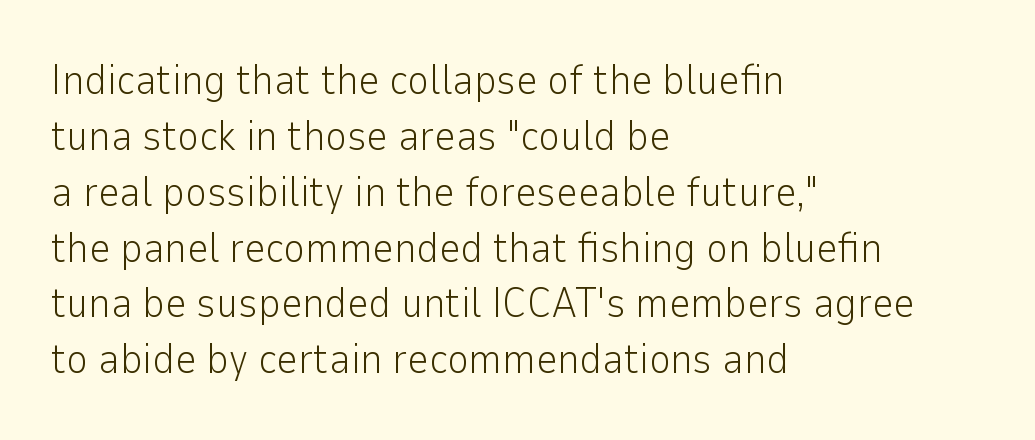
The image shows 42 px light sans-serif type, upright; set left-aligned, normal line spacing (1.33x), normal letter spacing, not underlined; low stroke contrast and a medium x-height.
